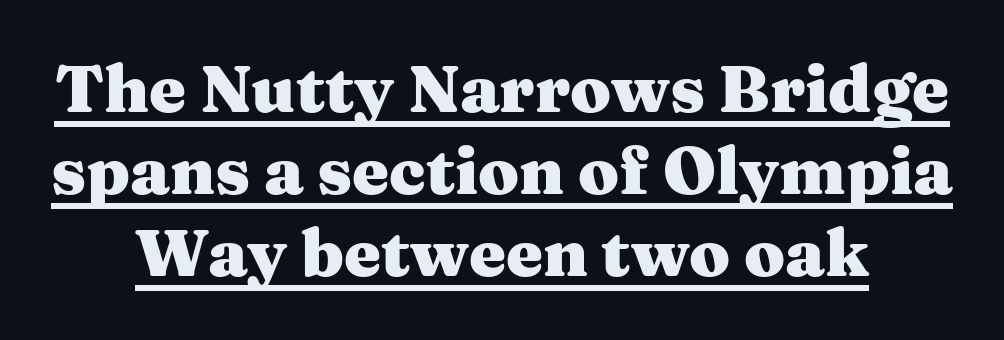
{"serif": "yes", "italic": "no", "bold": "yes", "weight": "heavy", "width": "wide", "stroke_contrast": "medium", "x_height": "medium", "monospaced": "no", "underline": "yes", "align": "center", "line_spacing_ratio": 1.24, "letter_spacing": "normal", "letter_spacing_em": 0.0, "glyph_px": 66}
